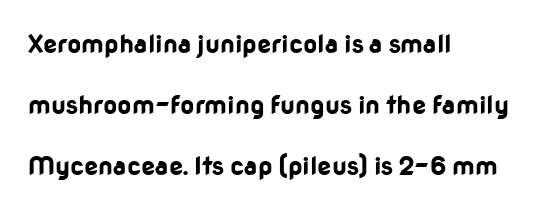
Q: Is the text bold? A: Yes.
Q: Is the text italic (slanted)? A: No, it is upright.
Q: Is the text underlined? A: No.
Q: How is the paragraph aligned? A: Left-aligned.
Q: Is the spacing between letters normal or unusually wide? A: Normal.
Q: Is the spacing between lines tight, normal or loose? A: Loose.
